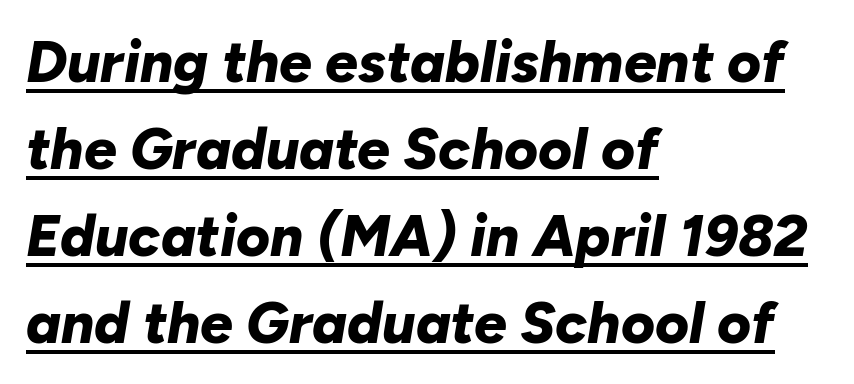
Q: Is the text bold? A: Yes.
Q: Is the text italic (slanted)? A: Yes, it leans right by about 10 degrees.
Q: Is the text underlined? A: Yes.
Q: How is the paragraph aligned? A: Left-aligned.
Q: Is the spacing between letters normal or unusually wide? A: Normal.
Q: Is the spacing between lines tight, normal or loose? A: Normal.
Q: Width (condensed, normal, or wide)? A: Normal.
Q: Stroke contrast? A: Low.
Q: x-height? A: Medium.
Q: Monospaced? A: No.
